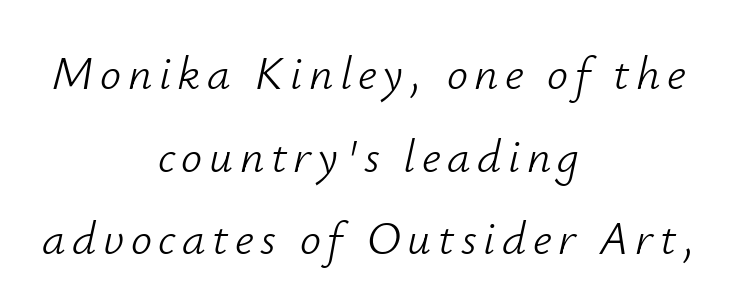
{"italic": "yes", "lean": "right", "slant_degrees": 12, "bold": "no", "weight": "light", "width": "normal", "stroke_contrast": "low", "x_height": "small", "monospaced": "no", "underline": "no", "align": "center", "line_spacing_ratio": 1.76, "glyph_px": 47}
